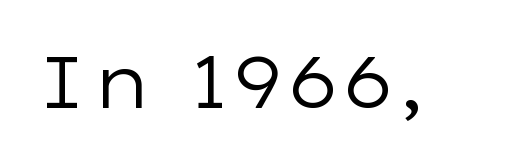
You could call the tracking neutral — neither tight nor loose. A roman cut, with each character standing at attention. Is this a fixed-width face? No — the glyphs have proportional, varying widths. Is this a sans? Yes — the strokes have no serifs. Glance below the letters and you will spot only blank space.
